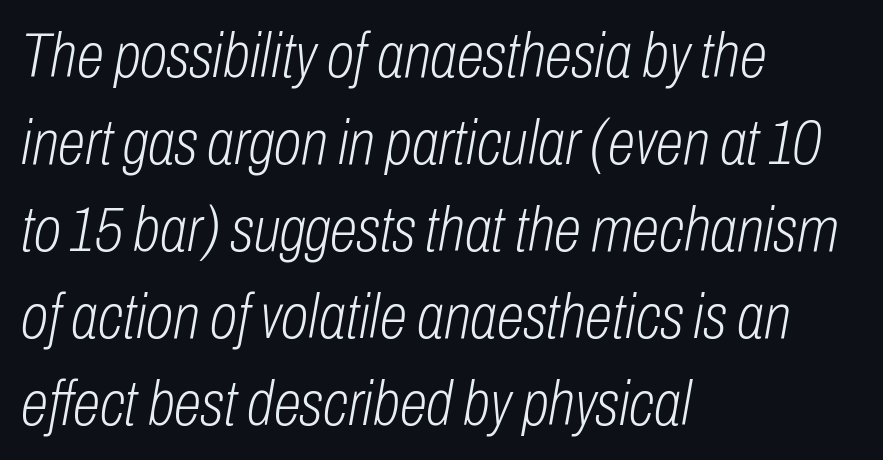
{"italic": "yes", "lean": "right", "slant_degrees": 10, "bold": "no", "weight": "light", "width": "condensed", "stroke_contrast": "low", "x_height": "medium", "monospaced": "no", "underline": "no", "align": "left", "line_spacing": "normal", "line_spacing_ratio": 1.38, "letter_spacing": "normal", "letter_spacing_em": 0.0, "glyph_px": 63}
